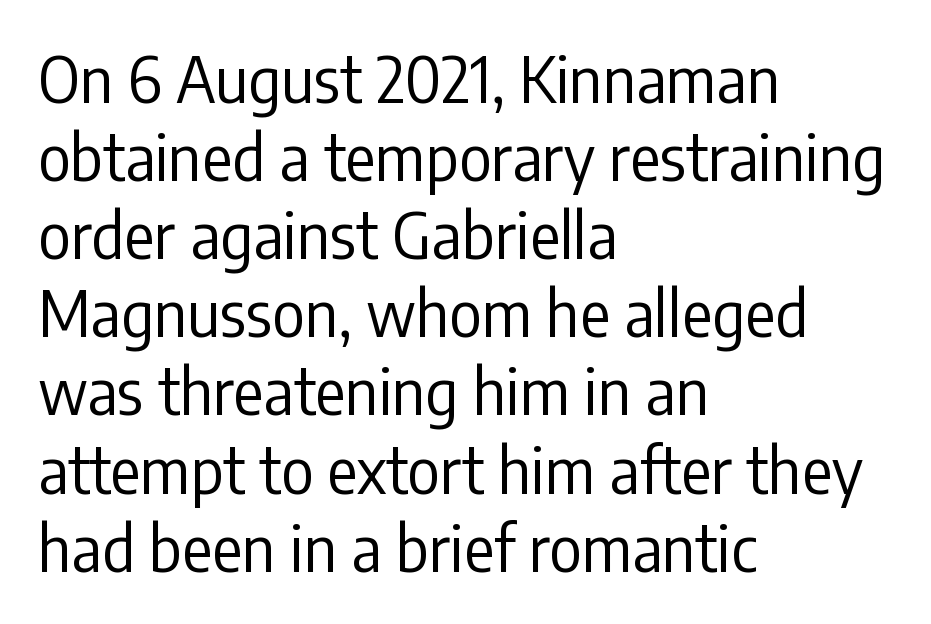
Q: Is the text bold? A: No.
Q: Is the text italic (slanted)? A: No, it is upright.
Q: Is the typeface a serif or a sans-serif typeface? A: Sans-serif.
Q: Is the text underlined? A: No.
Q: How is the paragraph aligned? A: Left-aligned.
Q: Is the spacing between letters normal or unusually wide? A: Normal.
Q: Width (condensed, normal, or wide)? A: Condensed.
Q: Stroke contrast? A: Low.
Q: x-height? A: Medium.
Q: Monospaced? A: No.
